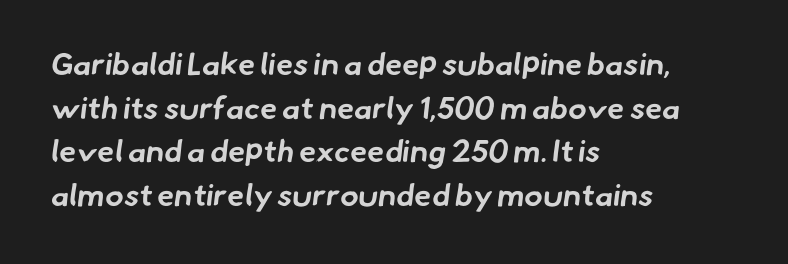
Q: Is the text bold? A: Yes.
Q: Is the typeface a serif or a sans-serif typeface? A: Sans-serif.
Q: Is the text underlined? A: No.
Q: How is the paragraph aligned? A: Left-aligned.
Q: Is the spacing between letters normal or unusually wide? A: Normal.
Q: Is the spacing between lines tight, normal or loose? A: Normal.
Q: Width (condensed, normal, or wide)? A: Normal.
Q: Stroke contrast? A: Low.
Q: x-height? A: Small.
Q: Monospaced? A: No.
